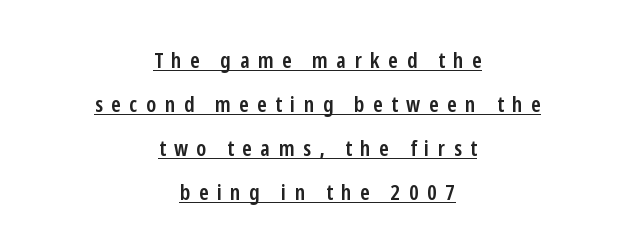
Q: Is the text bold? A: Semi-bold.
Q: Is the text italic (slanted)? A: No, it is upright.
Q: Is the text underlined? A: Yes.
Q: How is the paragraph aligned? A: Centered.
Q: Is the spacing between letters normal or unusually wide? A: Unusually wide.
Q: Is the spacing between lines tight, normal or loose? A: Loose.
